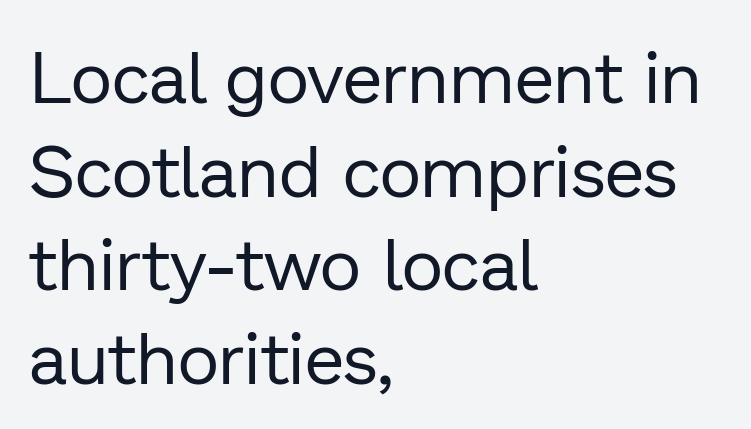
Q: Is the text bold? A: No.
Q: Is the text italic (slanted)? A: No, it is upright.
Q: Is the typeface a serif or a sans-serif typeface? A: Sans-serif.
Q: Is the text underlined? A: No.
Q: How is the paragraph aligned? A: Left-aligned.
Q: Is the spacing between letters normal or unusually wide? A: Normal.
Q: Is the spacing between lines tight, normal or loose? A: Normal.
Q: Width (condensed, normal, or wide)? A: Normal.
Q: Stroke contrast? A: Low.
Q: x-height? A: Medium.
Q: Monospaced? A: No.
